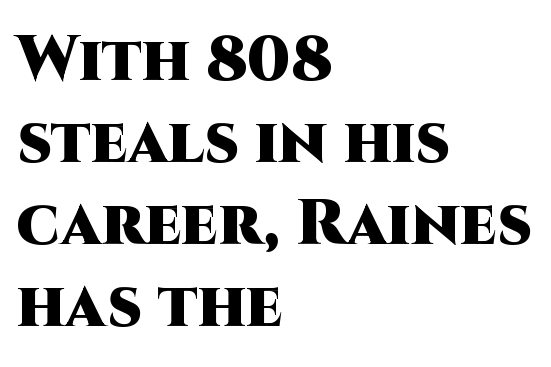
The image shows 64 px heavy sans-serif type, upright; set left-aligned, normal line spacing (1.28x), normal letter spacing, not underlined; high stroke contrast and a large x-height.
